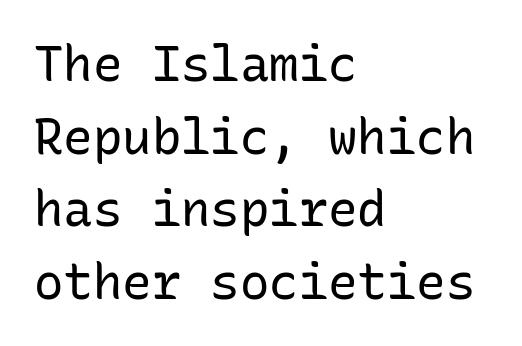
Q: Is the text bold? A: No.
Q: Is the text italic (slanted)? A: No, it is upright.
Q: Is the typeface a serif or a sans-serif typeface? A: Sans-serif.
Q: Is the text underlined? A: No.
Q: How is the paragraph aligned? A: Left-aligned.
Q: Is the spacing between letters normal or unusually wide? A: Normal.
Q: Is the spacing between lines tight, normal or loose? A: Normal.
Q: Width (condensed, normal, or wide)? A: Normal.
Q: Stroke contrast? A: Low.
Q: x-height? A: Medium.
Q: Monospaced? A: Yes.
